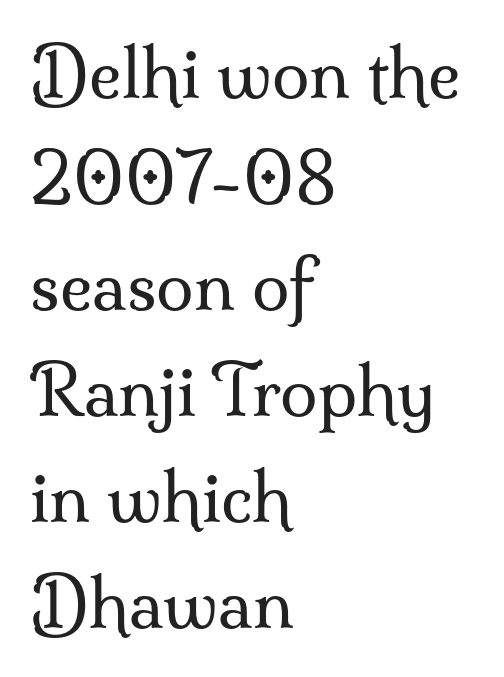
{"serif": "yes", "italic": "no", "bold": "no", "weight": "regular", "width": "normal", "stroke_contrast": "medium", "x_height": "small", "monospaced": "no", "underline": "no", "align": "left", "line_spacing": "normal", "line_spacing_ratio": 1.56, "letter_spacing": "normal", "letter_spacing_em": 0.0, "glyph_px": 68}
